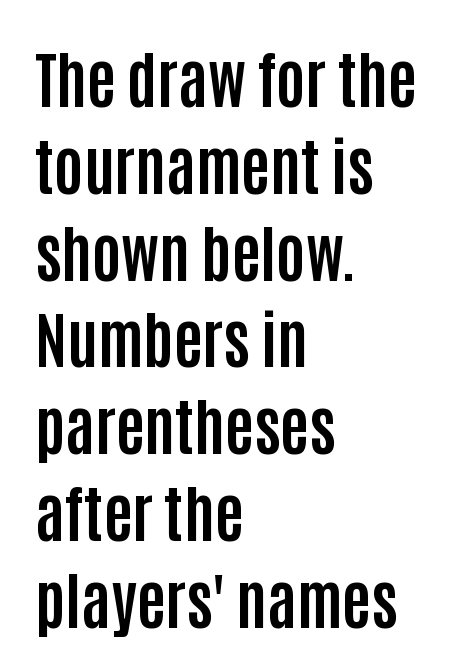
The image shows 62 px bold, condensed sans-serif type, upright; set left-aligned, normal line spacing (1.4x), normal letter spacing, not underlined; low stroke contrast and a large x-height.
